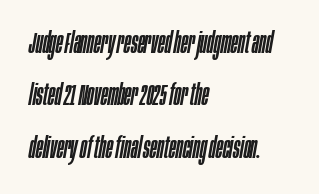
Q: Is the text italic (slanted)? A: Yes, it leans right by about 10 degrees.
Q: Is the text underlined? A: No.
Q: How is the paragraph aligned? A: Left-aligned.
Q: Is the spacing between letters normal or unusually wide? A: Normal.
Q: Width (condensed, normal, or wide)? A: Condensed.
Q: Stroke contrast? A: Low.
Q: x-height? A: Large.
Q: Monospaced? A: No.
